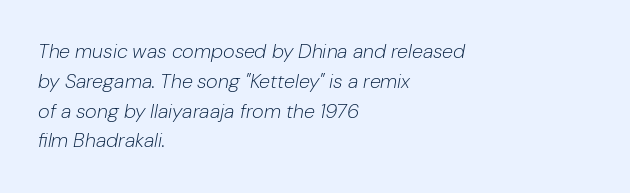
Has an underline been added? It has not. Honestly, the row spacing looks completely unremarkable. There's an unmistakable incline to the writing here. The letterforms sit at book weight or below. Line starts are locked; line ends wander.
